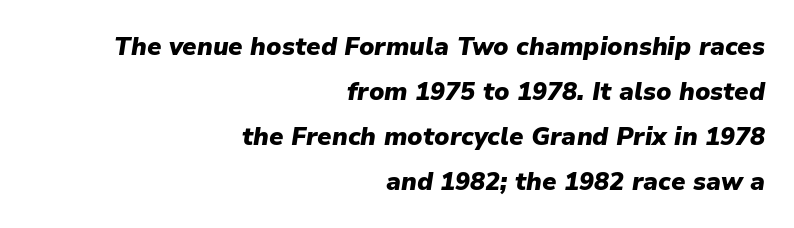
{"italic": "yes", "lean": "right", "slant_degrees": 9, "bold": "yes", "underline": "no", "align": "right", "line_spacing_ratio": 1.8, "letter_spacing": "normal", "letter_spacing_em": 0.0, "glyph_px": 25}
